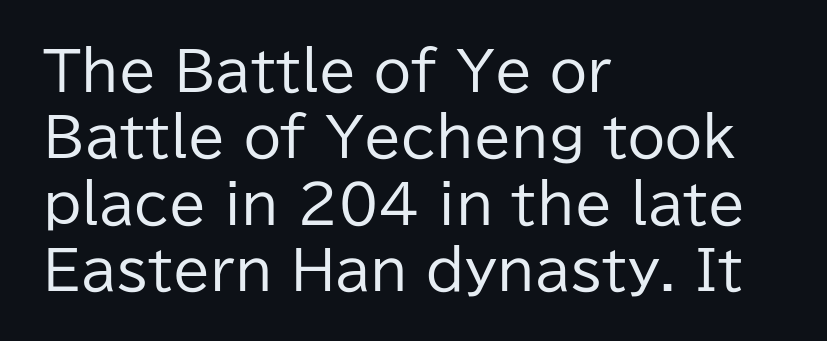
Are there feet on the stems? There aren't — it's a sans. Does extra space separate the letters? No, they use regular spacing. The letters stand straight up with perfectly vertical stems. Do the characters align in a grid? No, the font is proportional. Just letters on the line, the space beneath them empty. Weight class: somewhere from thin through regular.
